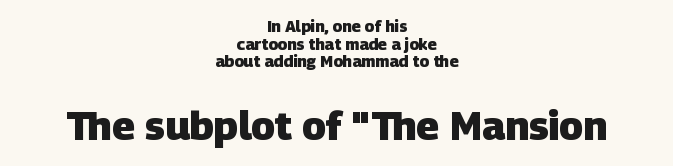
Q: Is the text bold? A: Yes.
Q: Is the typeface a serif or a sans-serif typeface? A: Sans-serif.
Q: Is the text underlined? A: No.
Q: How is the paragraph aligned? A: Centered.
Q: Is the spacing between letters normal or unusually wide? A: Normal.
Q: Is the spacing between lines tight, normal or loose? A: Tight.
Q: Which block of text is set in a larger size, the first (top) or the second (bottom)? A: The second (bottom) one.
Q: Width (condensed, normal, or wide)? A: Normal.
Q: Stroke contrast? A: Low.
Q: x-height? A: Large.
Q: Monospaced? A: No.
